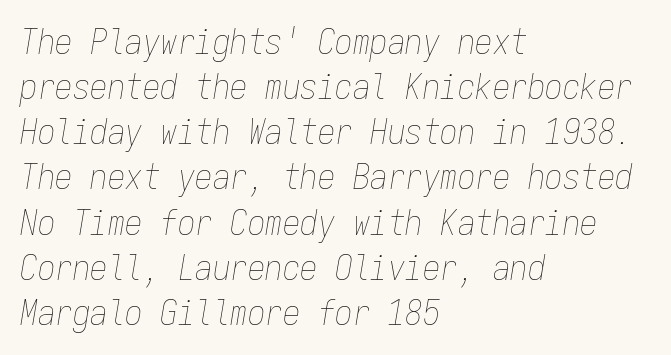
If you measured baseline to baseline, you'd find a middling distance. Compared with ordinary roman type, these characters are visibly tilted. Leftover space on each line is placed entirely after the last word. Think of a typewriter: that constant character pitch is what you see here.
